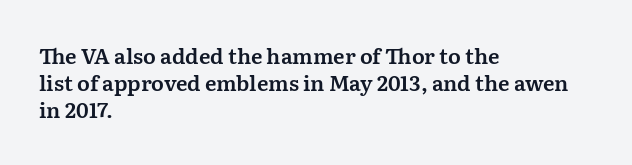
The letters stand straight up with perfectly vertical stems. Tracking here is standard; glyphs follow each other at the usual distance. Whoever set this chose a conventional vertical rhythm. The paragraph has a hard left edge and a soft right edge. Has an underline been added? It has not.
